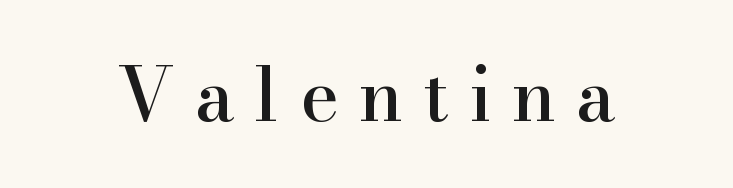
The image shows 74 px serif type, upright; set unusually wide letter spacing (+0.27 em), not underlined; high stroke contrast and a small x-height.
